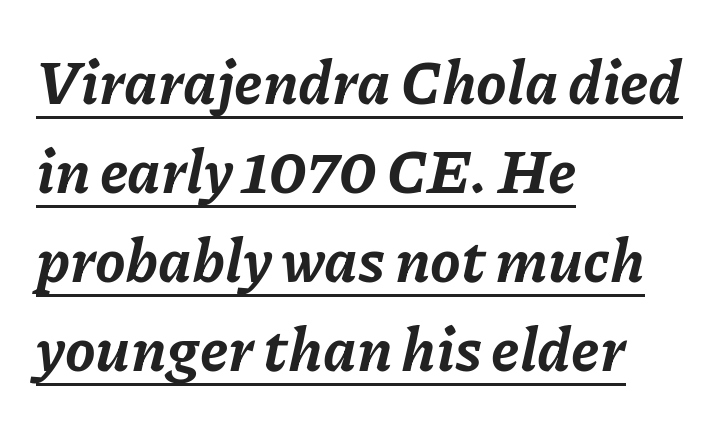
Q: Is the text bold? A: Yes.
Q: Is the text italic (slanted)? A: Yes, it leans right by about 11 degrees.
Q: Is the text underlined? A: Yes.
Q: How is the paragraph aligned? A: Left-aligned.
Q: Is the spacing between letters normal or unusually wide? A: Normal.
Q: Is the spacing between lines tight, normal or loose? A: Normal.
Q: Width (condensed, normal, or wide)? A: Normal.
Q: Stroke contrast? A: Low.
Q: x-height? A: Medium.
Q: Monospaced? A: No.
